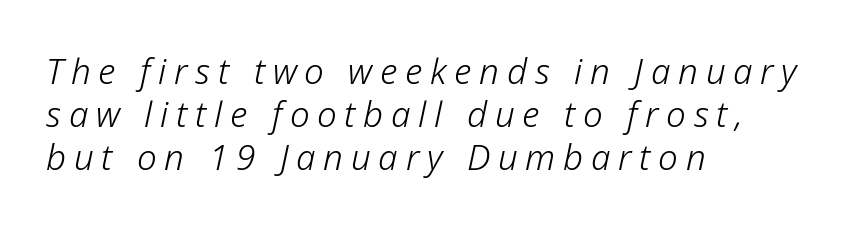
{"italic": "yes", "lean": "right", "slant_degrees": 12, "bold": "no", "weight": "light", "width": "normal", "stroke_contrast": "low", "x_height": "medium", "monospaced": "no", "underline": "no", "align": "left", "line_spacing_ratio": 1.23, "letter_spacing": "wide", "letter_spacing_em": 0.22, "glyph_px": 35}
